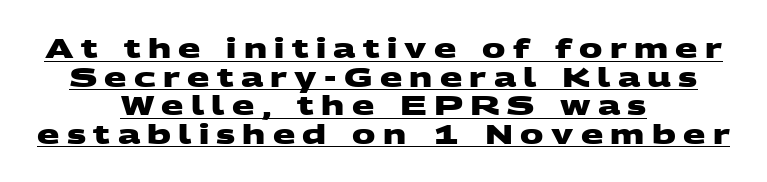
Q: Is the text bold? A: Yes.
Q: Is the text underlined? A: Yes.
Q: How is the paragraph aligned? A: Centered.
Q: Is the spacing between letters normal or unusually wide? A: Unusually wide.
Q: Is the spacing between lines tight, normal or loose? A: Tight.
